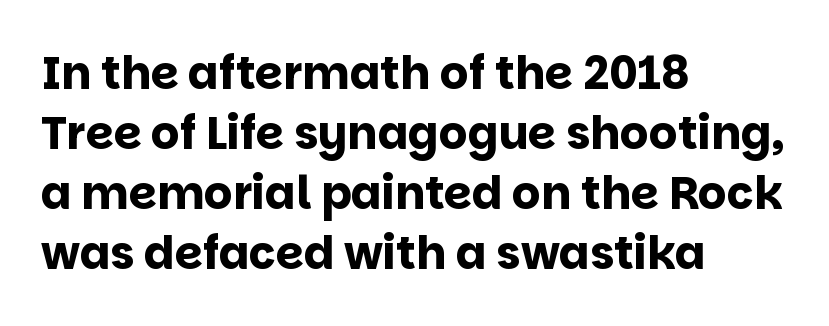
The image shows 45 px bold sans-serif type, upright; set left-aligned, normal line spacing (1.33x), normal letter spacing, not underlined; low stroke contrast and a large x-height.
